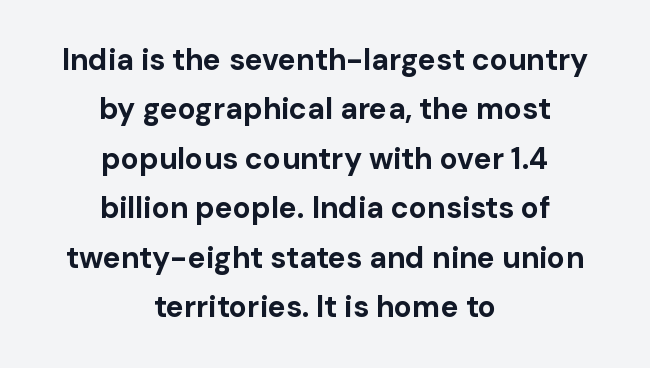
Q: Is the text bold? A: Yes.
Q: Is the text italic (slanted)? A: No, it is upright.
Q: Is the typeface a serif or a sans-serif typeface? A: Sans-serif.
Q: Is the text underlined? A: No.
Q: How is the paragraph aligned? A: Centered.
Q: Is the spacing between letters normal or unusually wide? A: Normal.
Q: Is the spacing between lines tight, normal or loose? A: Normal.
Q: Width (condensed, normal, or wide)? A: Normal.
Q: Stroke contrast? A: Low.
Q: x-height? A: Medium.
Q: Monospaced? A: No.
